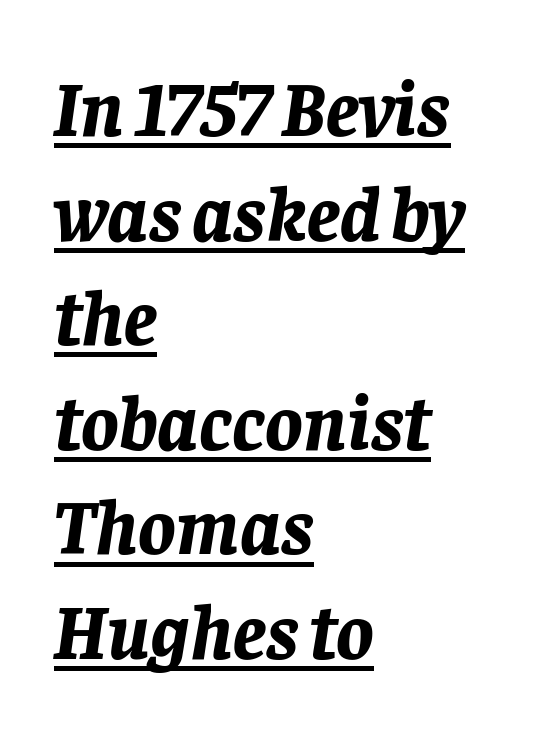
Q: Is the text bold? A: Yes.
Q: Is the text italic (slanted)? A: Yes, it leans right by about 8 degrees.
Q: Is the text underlined? A: Yes.
Q: How is the paragraph aligned? A: Left-aligned.
Q: Is the spacing between letters normal or unusually wide? A: Normal.
Q: Is the spacing between lines tight, normal or loose? A: Normal.
Q: Width (condensed, normal, or wide)? A: Normal.
Q: Stroke contrast? A: Low.
Q: x-height? A: Large.
Q: Monospaced? A: No.
